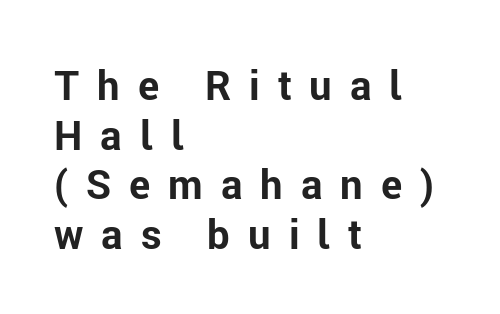
The image shows 40 px bold sans-serif type, upright; set left-aligned, line spacing 1.24x, unusually wide letter spacing (+0.45 em), not underlined; low stroke contrast and a medium x-height.
